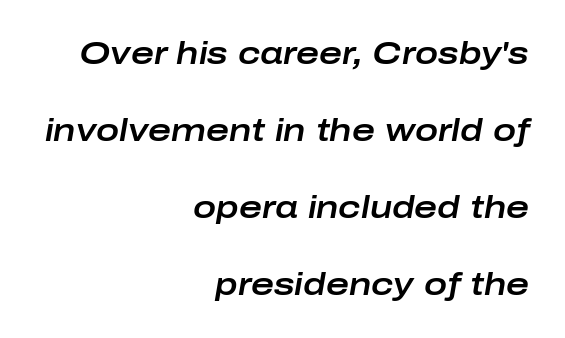
The image shows 31 px wide type, italic (leaning right); set right-aligned, loose line spacing (2.48x), normal letter spacing, not underlined; low stroke contrast and a medium x-height.
